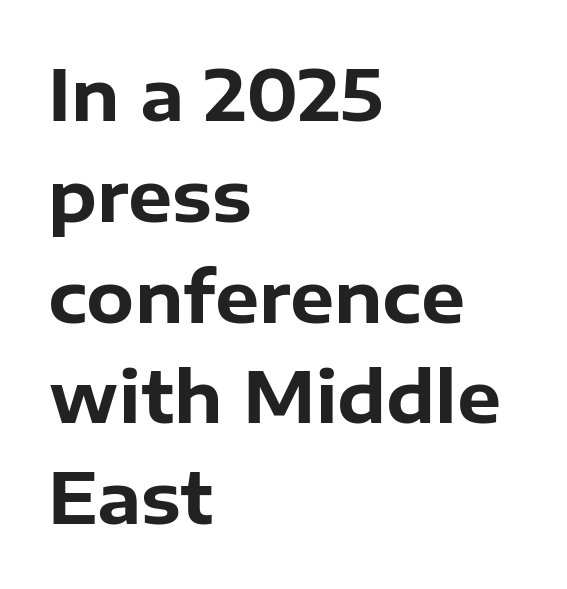
The image shows 70 px bold sans-serif type, upright; set left-aligned, normal line spacing (1.44x), normal letter spacing, not underlined; low stroke contrast and a medium x-height.
